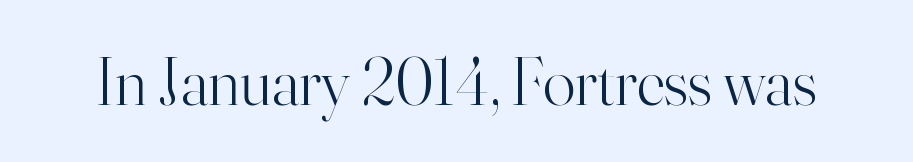
The image shows 67 px light serif type, upright; set normal letter spacing, not underlined; high stroke contrast and a small x-height.
